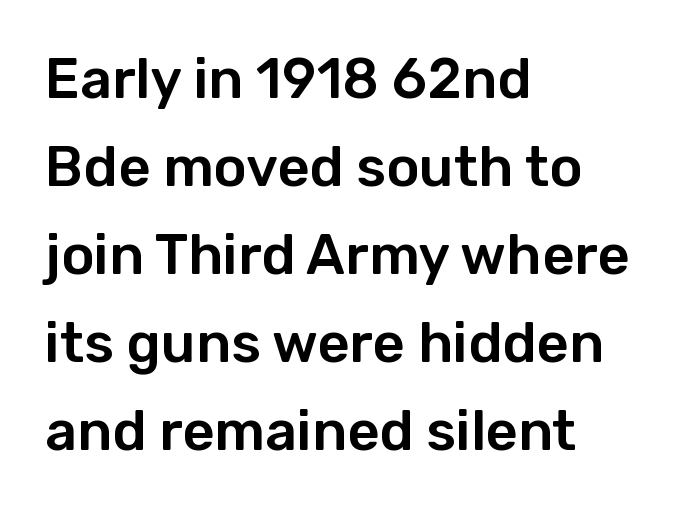
A typesetter would call this proportional, since set widths differ per character. All the whitespace from short lines collects on the right. In terms of leading, this rendering sits right in the middle. Serif or sans? Sans — the stroke terminals are bare. Here the glyphs are tracked normally, forming tight word shapes. Nobody drew a line under any word here.
